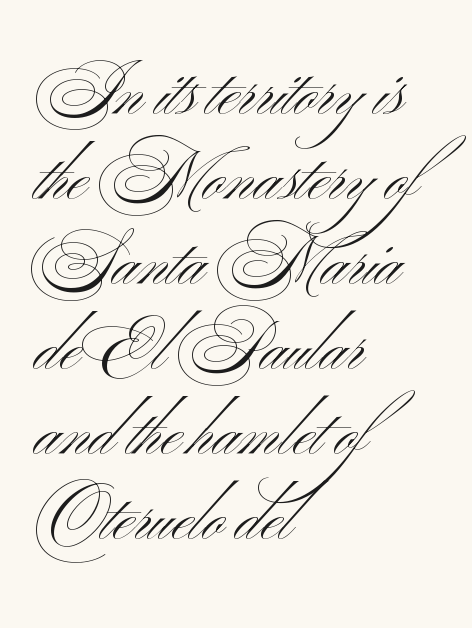
A typesetter would label this face a sans. Caption: standard tracking, unaltered. A student would call this left alignment; a typographer would say flush left, rag right.
